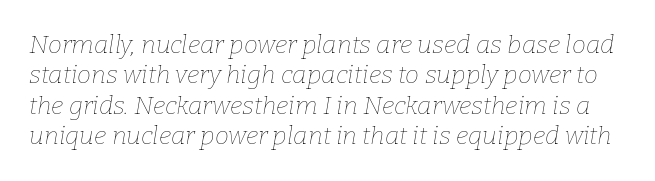
The strokes are not fattened; the text isn't bold. Type without underlining. Tall strokes in this sample are angled rather than plumb. Does extra space separate the letters? No, they use regular spacing.
